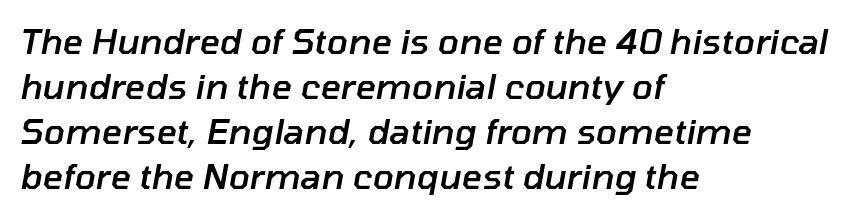
Q: Is the text bold? A: Semi-bold.
Q: Is the text italic (slanted)? A: Yes, it leans right by about 10 degrees.
Q: Is the text underlined? A: No.
Q: How is the paragraph aligned? A: Left-aligned.
Q: Is the spacing between letters normal or unusually wide? A: Normal.
Q: Is the spacing between lines tight, normal or loose? A: Normal.
Q: Width (condensed, normal, or wide)? A: Normal.
Q: Stroke contrast? A: Low.
Q: x-height? A: Medium.
Q: Monospaced? A: No.
